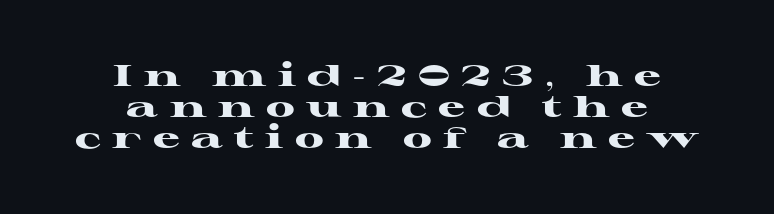
These lines are centered, leaving both edges ragged. This block would grow much taller if given ordinary leading; it's compressed now. A clean baseline with only descenders dipping below it. Short note: letters widely spaced.
